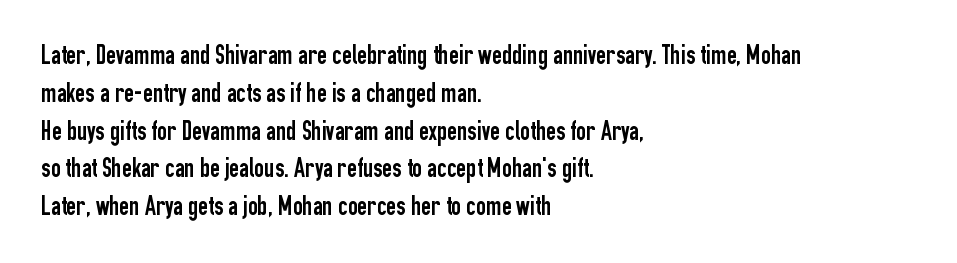
{"italic": "no", "underline": "no", "align": "left", "line_spacing": "normal", "line_spacing_ratio": 1.4, "letter_spacing": "normal", "letter_spacing_em": 0.0, "glyph_px": 27}
